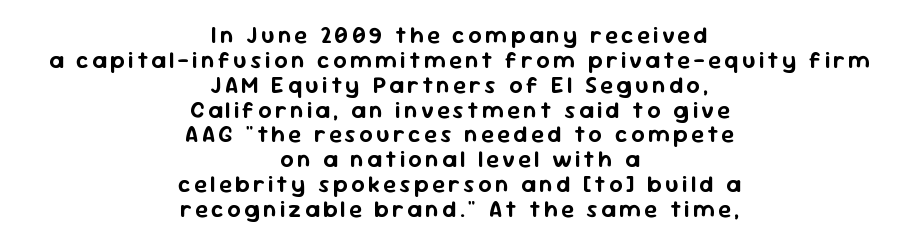
The image shows 23 px text type, upright; set centered, tight line spacing (1.08x), not underlined.
